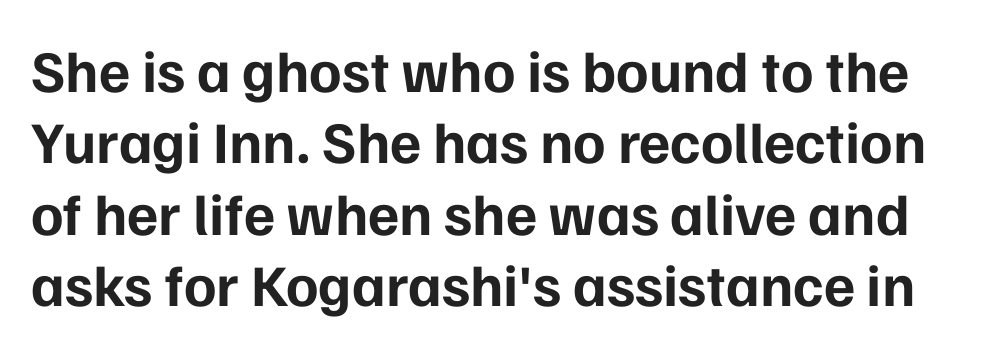
Q: Is the text bold? A: Yes.
Q: Is the text italic (slanted)? A: No, it is upright.
Q: Is the typeface a serif or a sans-serif typeface? A: Sans-serif.
Q: Is the text underlined? A: No.
Q: Is the spacing between letters normal or unusually wide? A: Normal.
Q: Width (condensed, normal, or wide)? A: Normal.
Q: Stroke contrast? A: Low.
Q: x-height? A: Medium.
Q: Monospaced? A: No.
